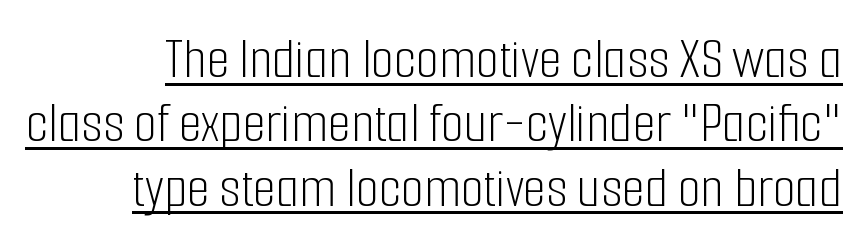
Q: Is the text bold? A: No.
Q: Is the text italic (slanted)? A: No, it is upright.
Q: Is the typeface a serif or a sans-serif typeface? A: Sans-serif.
Q: Is the text underlined? A: Yes.
Q: Is the spacing between letters normal or unusually wide? A: Normal.
Q: Is the spacing between lines tight, normal or loose? A: Tight.
Q: Width (condensed, normal, or wide)? A: Condensed.
Q: Stroke contrast? A: Low.
Q: x-height? A: Medium.
Q: Monospaced? A: No.
